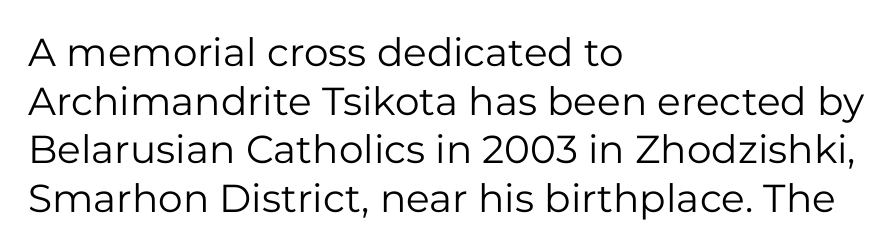
Each letter keeps its own natural width here, so spacing adapts to shape. Where is the straight margin? On the left. If you drew a line through each stem, it would be perfectly vertical. In terms of letterspacing, this is plain default setting. Bare-footed words on every line.
